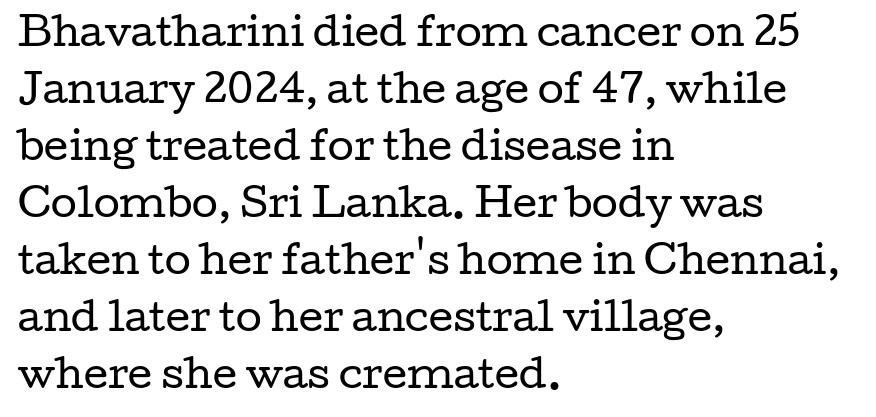
The image shows 38 px regular-weight, wide serif type, upright; set left-aligned, normal line spacing (1.5x), normal letter spacing, not underlined; low stroke contrast and a medium x-height.
